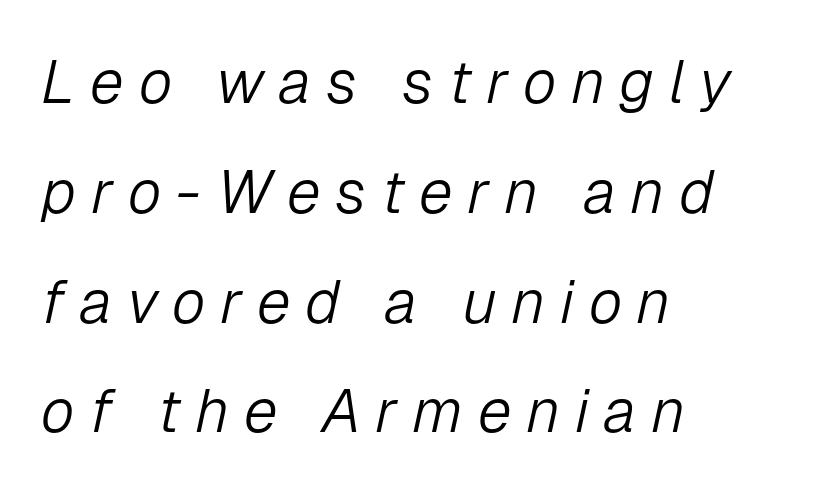
Q: Is the text bold? A: No.
Q: Is the text italic (slanted)? A: Yes, it leans right by about 12 degrees.
Q: Is the text underlined? A: No.
Q: How is the paragraph aligned? A: Left-aligned.
Q: Is the spacing between letters normal or unusually wide? A: Unusually wide.
Q: Width (condensed, normal, or wide)? A: Normal.
Q: Stroke contrast? A: Low.
Q: x-height? A: Medium.
Q: Monospaced? A: No.
